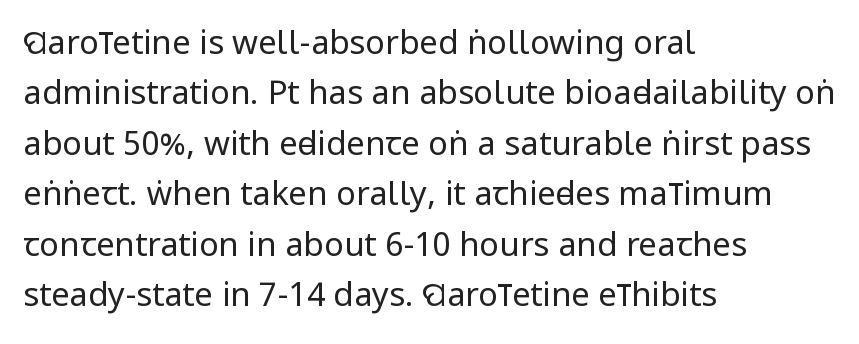
Q: Is the text bold? A: No.
Q: Is the text italic (slanted)? A: No, it is upright.
Q: Is the typeface a serif or a sans-serif typeface? A: Sans-serif.
Q: Is the text underlined? A: No.
Q: How is the paragraph aligned? A: Left-aligned.
Q: Is the spacing between letters normal or unusually wide? A: Normal.
Q: Is the spacing between lines tight, normal or loose? A: Normal.
Q: Width (condensed, normal, or wide)? A: Condensed.
Q: Stroke contrast? A: Low.
Q: x-height? A: Large.
Q: Monospaced? A: No.
